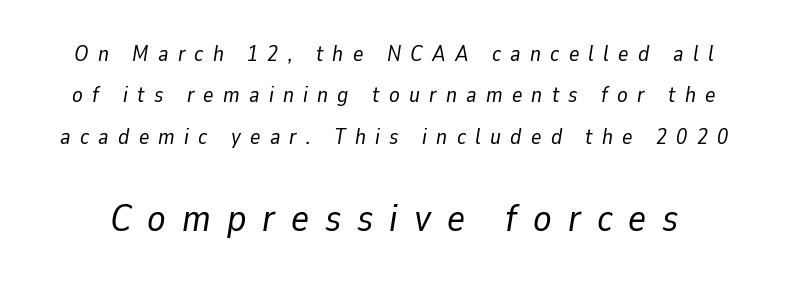
Q: Is the text bold? A: No.
Q: Is the text italic (slanted)? A: Yes, it leans right by about 9 degrees.
Q: Is the text underlined? A: No.
Q: Is the spacing between letters normal or unusually wide? A: Unusually wide.
Q: Which block of text is set in a larger size, the first (top) or the second (bottom)? A: The second (bottom) one.
Q: Width (condensed, normal, or wide)? A: Normal.
Q: Stroke contrast? A: Low.
Q: x-height? A: Medium.
Q: Monospaced? A: No.
